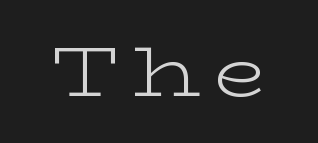
The image shows 70 px light, wide serif type, upright; set not underlined; low stroke contrast and a medium x-height.
